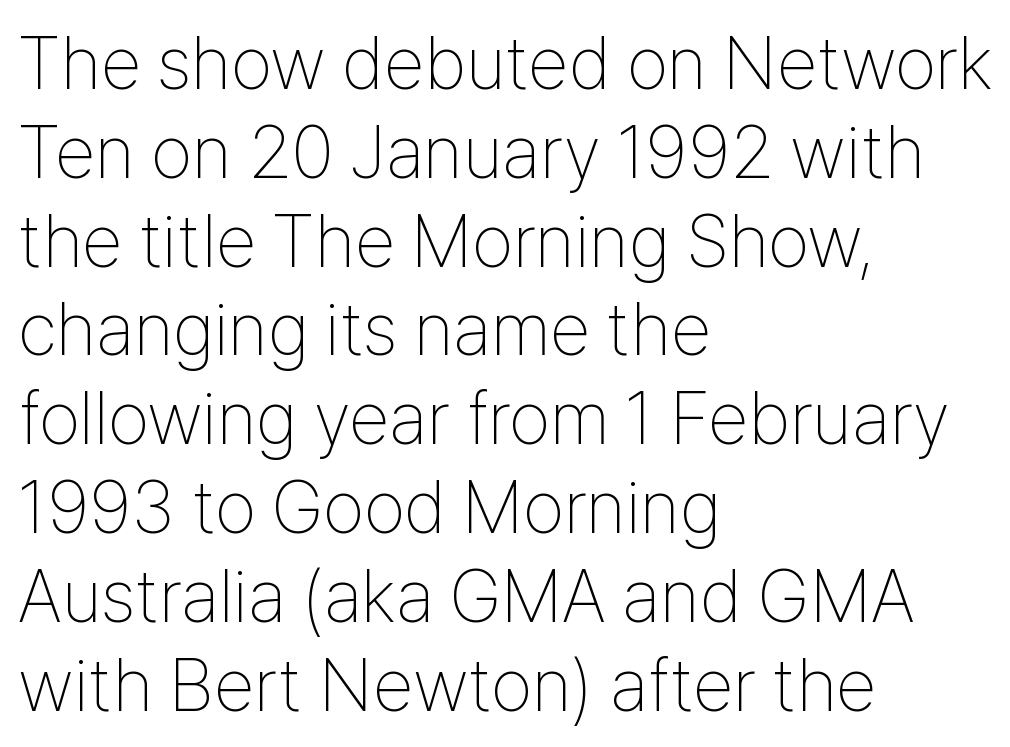
{"serif": "no", "italic": "no", "bold": "no", "weight": "thin", "width": "condensed", "stroke_contrast": "low", "x_height": "medium", "monospaced": "no", "underline": "no", "align": "left", "line_spacing_ratio": 1.2, "letter_spacing": "normal", "letter_spacing_em": 0.0, "glyph_px": 74}
